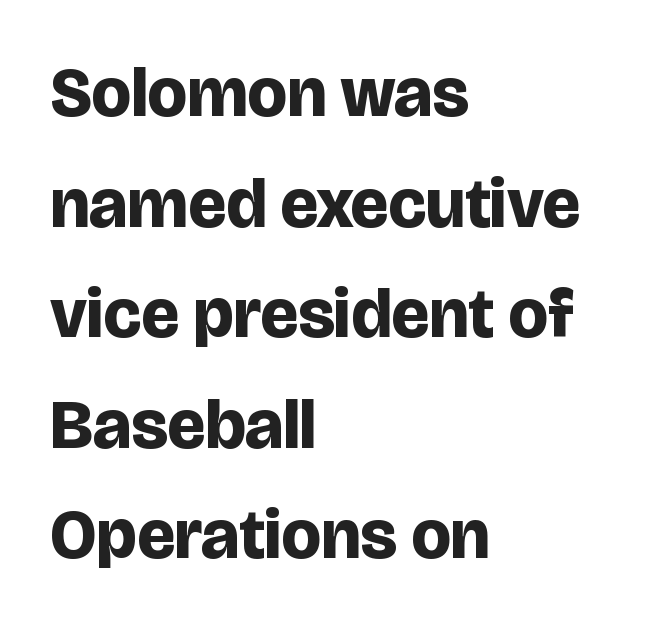
The image shows 70 px bold sans-serif type, upright; set left-aligned, normal line spacing (1.58x), normal letter spacing, not underlined; low stroke contrast and a large x-height.
